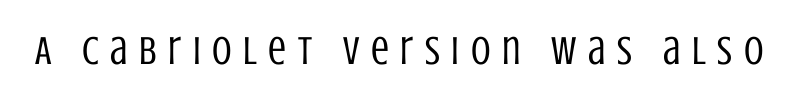
The image shows 40 px regular-weight, condensed sans-serif type, upright; set unusually wide letter spacing (+0.29 em), not underlined; low stroke contrast and a large x-height.
